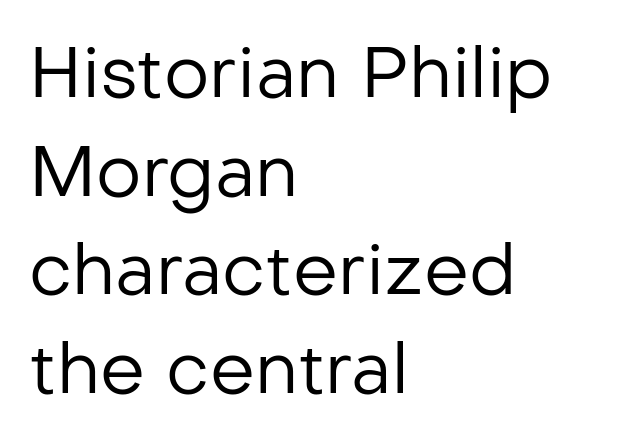
{"serif": "no", "italic": "no", "bold": "no", "weight": "regular", "width": "normal", "stroke_contrast": "low", "x_height": "medium", "monospaced": "no", "underline": "no", "align": "left", "line_spacing": "normal", "line_spacing_ratio": 1.39, "letter_spacing": "normal", "letter_spacing_em": 0.0, "glyph_px": 71}
